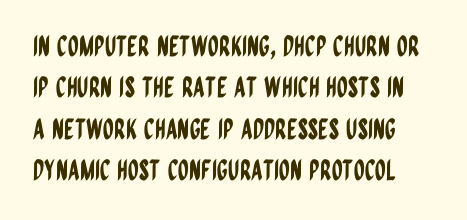
Between one letter and the next there's only the usual sliver of space. Characters remain perfectly vertical along every line. A typesetter would call this proportional, since set widths differ per character. The foot of each line stays bare and open. This is sans-serif lettering, the kind often seen on screens and signage. Leading matches the norm, producing a regular column.
